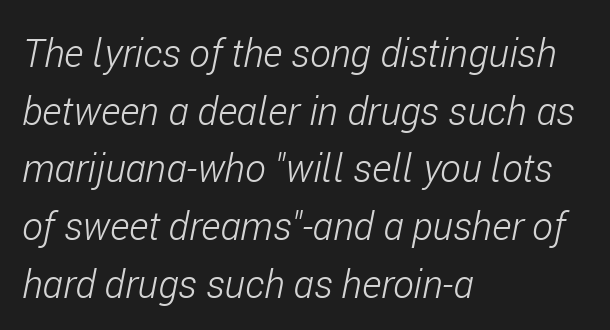
Each word holds together tightly as a unit, with standard inter-letter gaps. Designer's note — italics engaged. The passage shown is not bold in any degree. Quick note: underline off. A student would call this left alignment; a typographer would say flush left, rag right. Regular leading.
